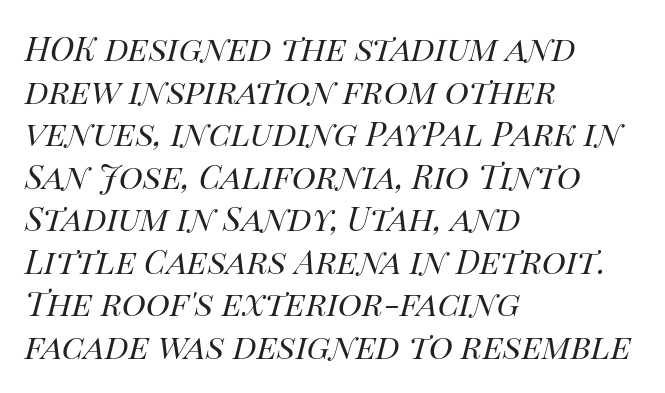
The image shows 33 px regular-weight type, italic (leaning right); set left-aligned, normal line spacing (1.29x), normal letter spacing, not underlined; high stroke contrast and a large x-height.
